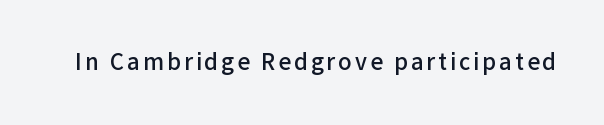
Q: Is the text bold? A: Semi-bold.
Q: Is the text italic (slanted)? A: No, it is upright.
Q: Is the text underlined? A: No.
